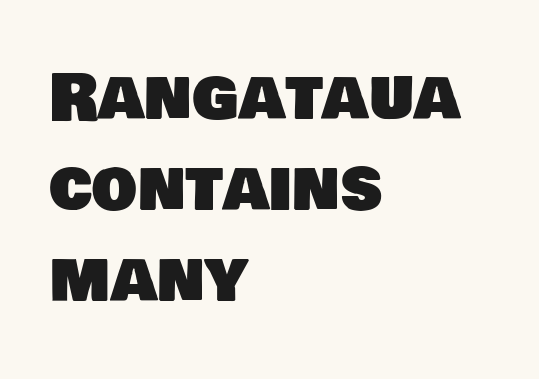
You could not count columns in this text — the font is proportionally spaced. Unmarked baselines from the first word to the last. I'd call this a sans setting — the letters go barefoot. Between one letter and the next there's only the usual sliver of space. Honestly, the row spacing looks completely unremarkable.
